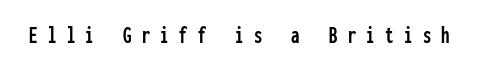
{"italic": "no", "underline": "no", "letter_spacing": "wide", "letter_spacing_em": 0.43, "glyph_px": 24}
